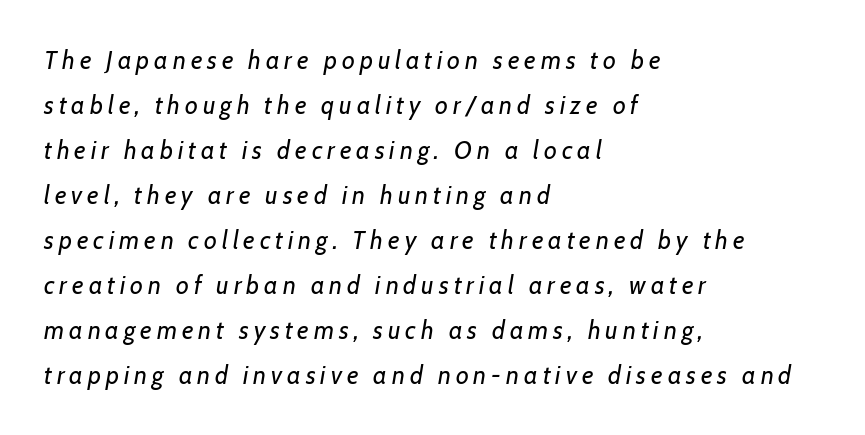
{"italic": "yes", "lean": "right", "slant_degrees": 7, "bold": "no", "underline": "no", "align": "left", "line_spacing_ratio": 1.8, "letter_spacing": "wide", "letter_spacing_em": 0.2, "glyph_px": 25}
